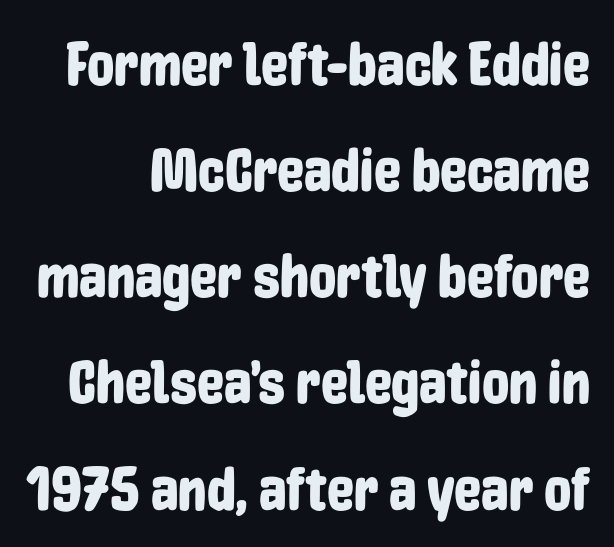
Q: Is the text italic (slanted)? A: No, it is upright.
Q: Is the typeface a serif or a sans-serif typeface? A: Sans-serif.
Q: Is the text underlined? A: No.
Q: Is the spacing between letters normal or unusually wide? A: Normal.
Q: Width (condensed, normal, or wide)? A: Condensed.
Q: Stroke contrast? A: Low.
Q: x-height? A: Medium.
Q: Monospaced? A: No.
